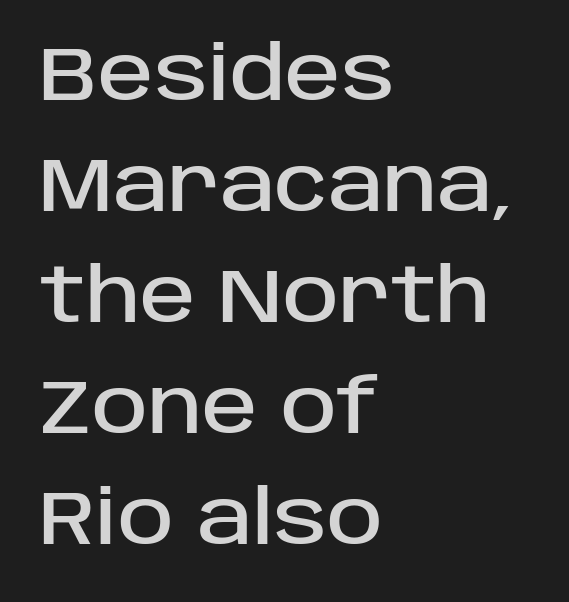
The image shows 75 px sans-serif type, upright; set left-aligned, normal line spacing (1.48x), normal letter spacing, not underlined; low stroke contrast and a large x-height.
